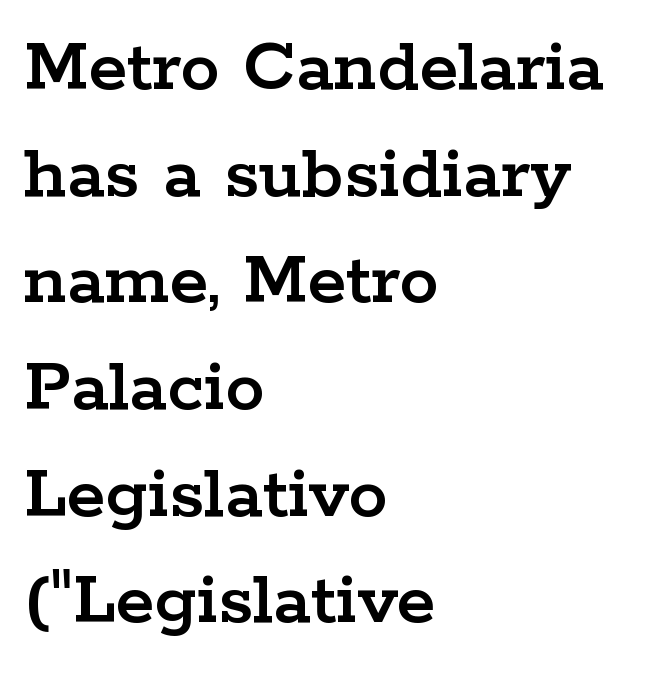
The image shows 79 px wide serif type, upright; set left-aligned, normal line spacing (1.35x), normal letter spacing, not underlined; low stroke contrast and a medium x-height.
